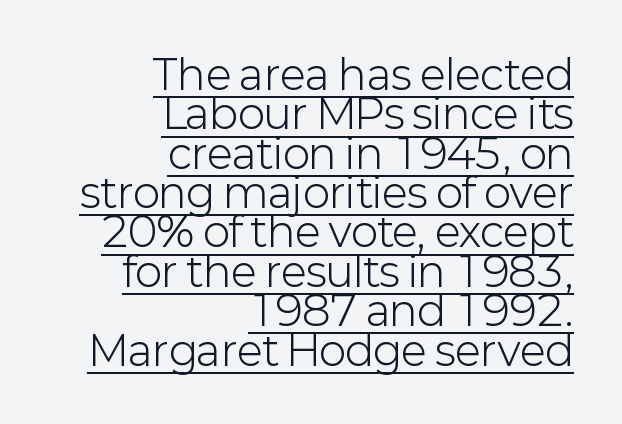
{"serif": "no", "italic": "no", "bold": "no", "weight": "light", "width": "normal", "stroke_contrast": "low", "x_height": "medium", "monospaced": "no", "underline": "yes", "align": "right", "line_spacing": "tight", "line_spacing_ratio": 0.96, "letter_spacing": "normal", "letter_spacing_em": 0.0, "glyph_px": 41}
